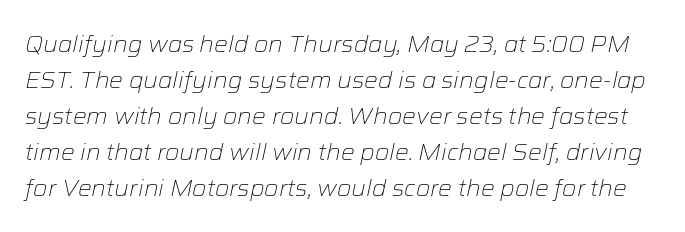
Q: Is the text bold? A: No.
Q: Is the text italic (slanted)? A: Yes, it leans right by about 12 degrees.
Q: Is the text underlined? A: No.
Q: Is the spacing between letters normal or unusually wide? A: Normal.
Q: Is the spacing between lines tight, normal or loose? A: Normal.
